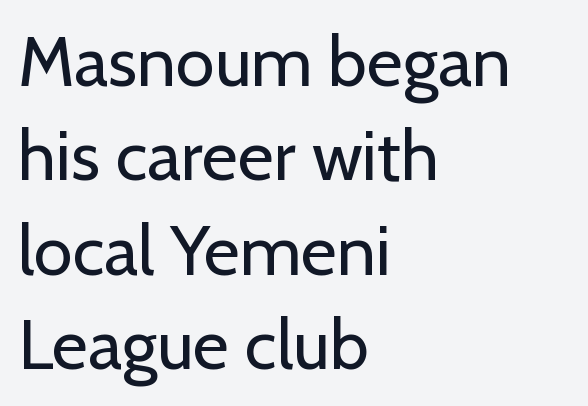
This rendering employs a face without finishing strokes, i.e., a sans-serif. The rag falls on the right side of this text block. Proportional: the letters do not fall into vertical columns. The vertical gap from one line to the next is medium. Heaviness? Minimal to ordinary, like unemphasized prose. The strip under each line holds only bare page.
